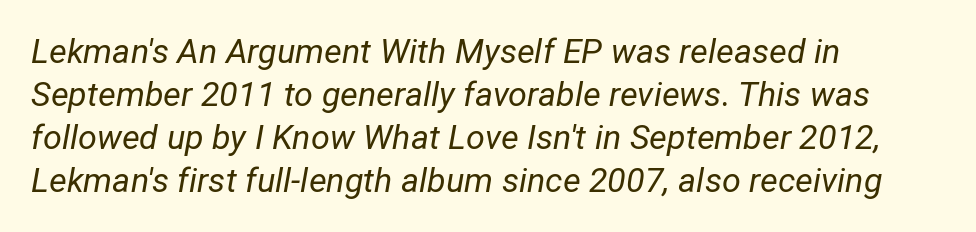
Q: Is the text bold? A: No.
Q: Is the text italic (slanted)? A: Yes, it leans right by about 12 degrees.
Q: Is the text underlined? A: No.
Q: How is the paragraph aligned? A: Left-aligned.
Q: Is the spacing between letters normal or unusually wide? A: Normal.
Q: Is the spacing between lines tight, normal or loose? A: Normal.
Q: Width (condensed, normal, or wide)? A: Normal.
Q: Stroke contrast? A: Low.
Q: x-height? A: Medium.
Q: Monospaced? A: No.
